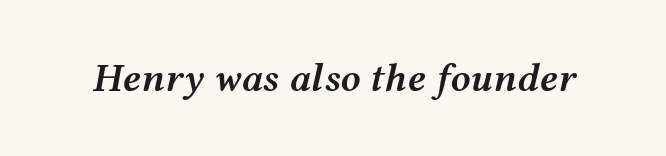
This sample uses plain, unmodified letter spacing. Notice the strokes are somewhat thickened but not fully heavy: this is a semibold. The text carries the slant typical of an italic or oblique font. The string is rendered with underlining switched off.
